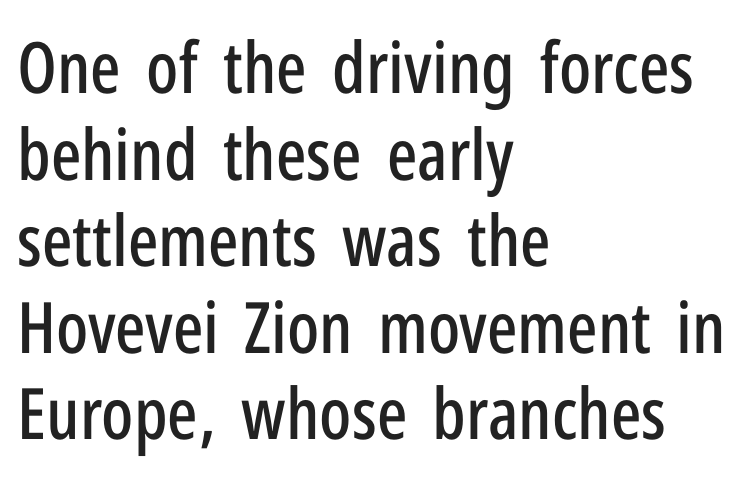
The image shows 71 px condensed sans-serif type, upright; set left-aligned, line spacing 1.22x, normal letter spacing, not underlined; low stroke contrast and a medium x-height.
